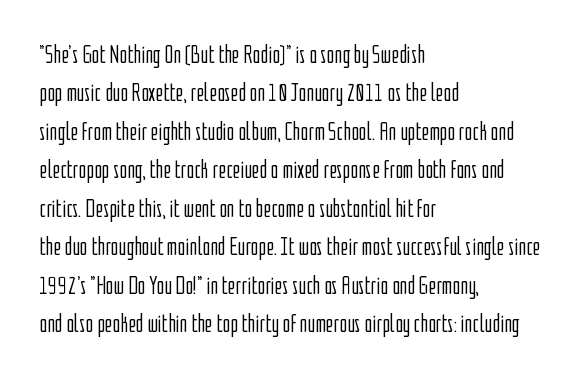
The image shows 26 px text type, upright; set left-aligned, normal line spacing (1.48x), normal letter spacing, not underlined.
